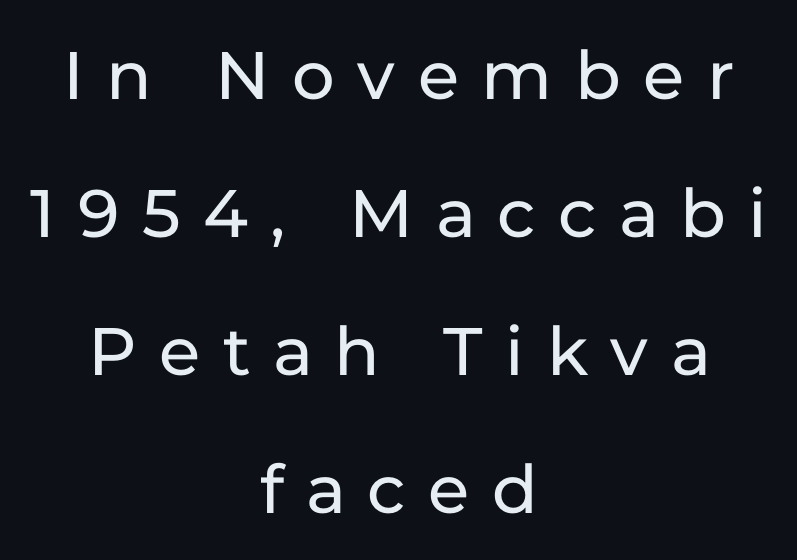
The image shows 73 px sans-serif type, upright; set centered, line spacing 1.89x, unusually wide letter spacing (+0.31 em), not underlined; low stroke contrast and a medium x-height.
